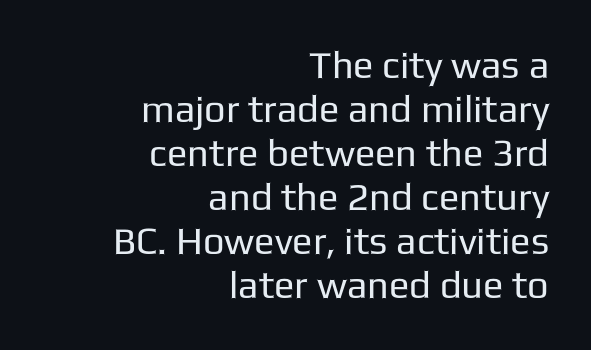
Q: Is the text bold? A: No.
Q: Is the text italic (slanted)? A: No, it is upright.
Q: Is the typeface a serif or a sans-serif typeface? A: Sans-serif.
Q: Is the text underlined? A: No.
Q: How is the paragraph aligned? A: Right-aligned.
Q: Is the spacing between letters normal or unusually wide? A: Normal.
Q: Width (condensed, normal, or wide)? A: Normal.
Q: Stroke contrast? A: Low.
Q: x-height? A: Medium.
Q: Monospaced? A: No.
